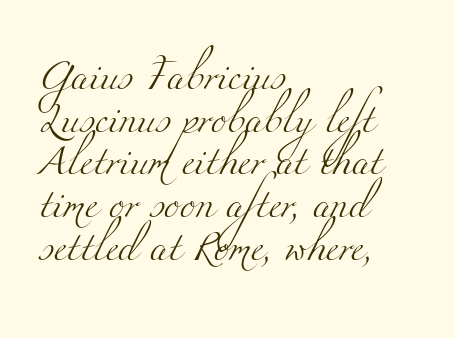
{"bold": "no", "weight": "light", "width": "wide", "stroke_contrast": "medium", "x_height": "small", "monospaced": "no", "underline": "no", "align": "left", "line_spacing": "normal", "line_spacing_ratio": 1.47, "letter_spacing": "normal", "letter_spacing_em": 0.0, "glyph_px": 29}
